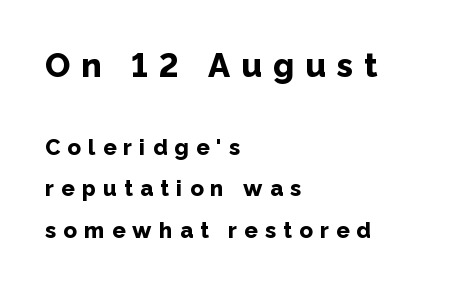
The image shows 33 px bold sans-serif type, upright; set left-aligned, line spacing 1.89x, unusually wide letter spacing (+0.33 em), not underlined; the first (top) block is 1.5x larger; low stroke contrast and a medium x-height.
